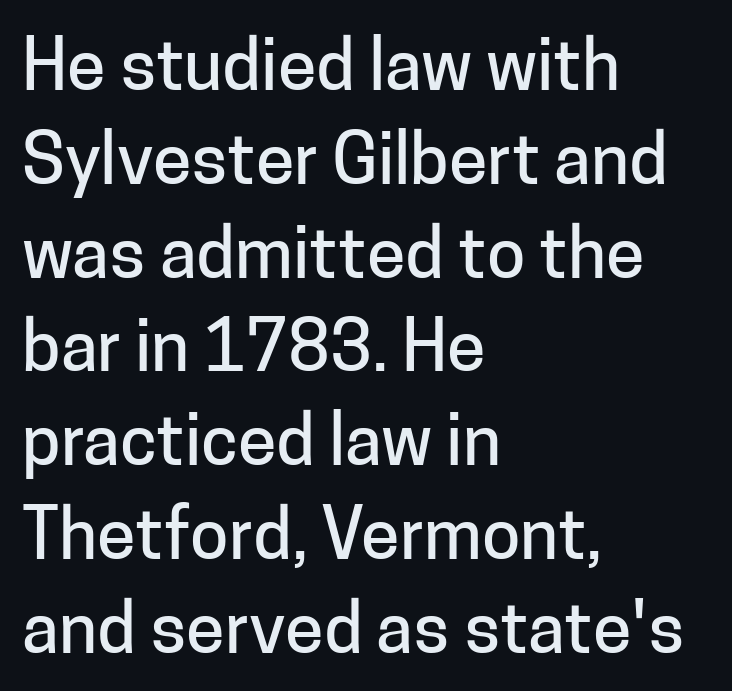
Q: Is the text italic (slanted)? A: No, it is upright.
Q: Is the typeface a serif or a sans-serif typeface? A: Sans-serif.
Q: Is the text underlined? A: No.
Q: How is the paragraph aligned? A: Left-aligned.
Q: Is the spacing between letters normal or unusually wide? A: Normal.
Q: Is the spacing between lines tight, normal or loose? A: Normal.
Q: Width (condensed, normal, or wide)? A: Normal.
Q: Stroke contrast? A: Low.
Q: x-height? A: Medium.
Q: Monospaced? A: No.
